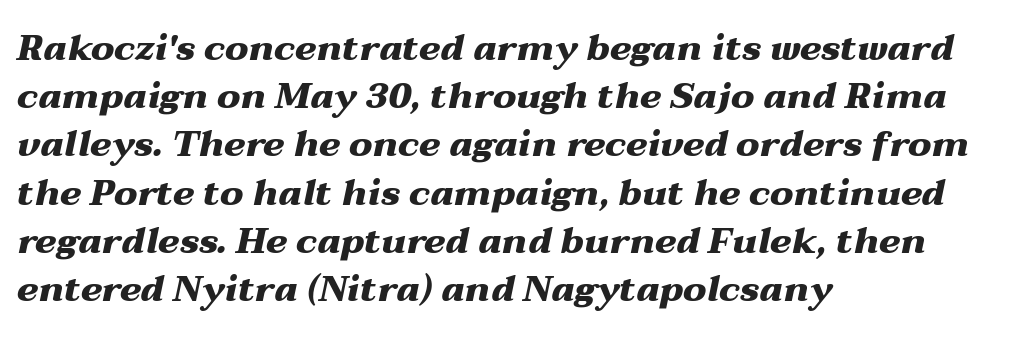
Quick note: interline space is typical. Stroke thickness is high; the sample reads as a true bold. Descenders hang freely into open space. Students, note that the glyphs here touch the page at normal intervals.
